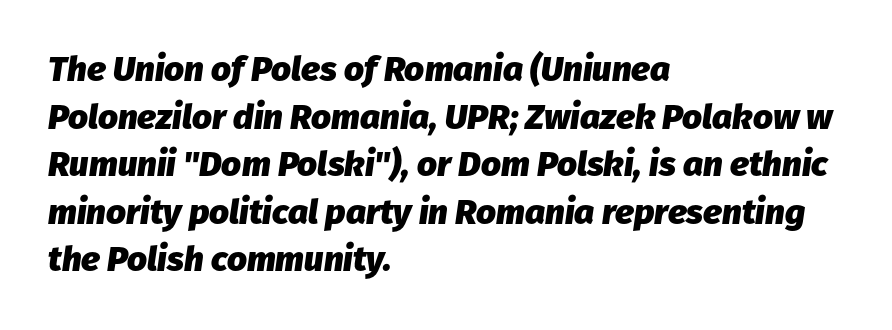
{"italic": "yes", "lean": "right", "slant_degrees": 8, "bold": "yes", "weight": "heavy", "width": "normal", "stroke_contrast": "low", "x_height": "medium", "monospaced": "no", "underline": "no", "align": "left", "line_spacing": "normal", "line_spacing_ratio": 1.36, "letter_spacing": "normal", "letter_spacing_em": 0.0, "glyph_px": 35}
